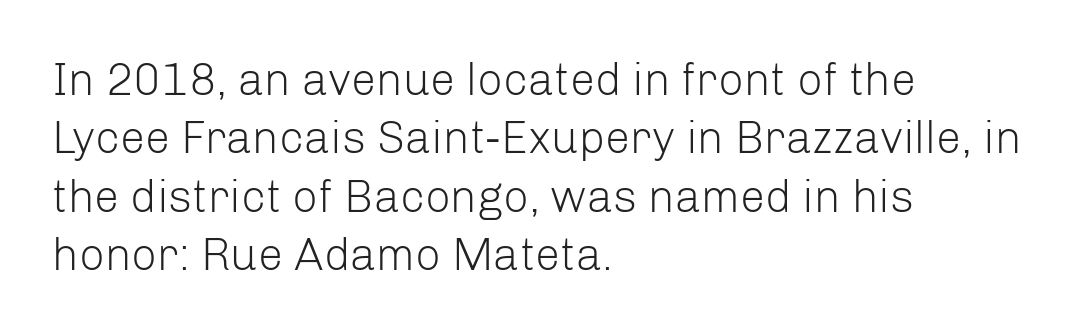
No chunkiness to these letters — they're not bold. Compared with typical body copy, the letter spacing here is the same. Descender tails drop into unmarked territory. Compared with typical paragraphs, the rows here are spaced about the same.
